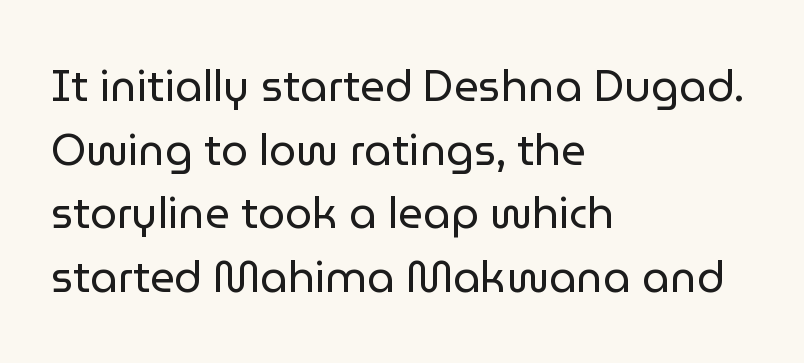
Typographically, this falls in the sans-serif category. This block has exactly the height ordinary leading produces. Posture: straight, roman, zero tilt. Visually the block forms a straight wall on the left and a jagged coastline on the right. Counters stay open thanks to moderate or lighter strokes.
